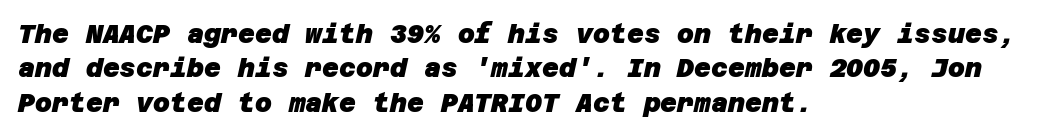
The image shows 26 px bold type; set left-aligned, normal line spacing (1.32x), normal letter spacing, not underlined.
